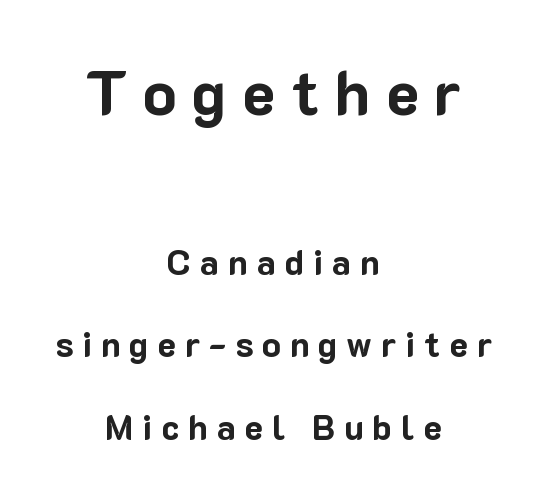
Posture: vertical. The typesetter chose a symmetrical, centered arrangement here. The type is letterspaced generously, with wide tracking. The rendering uses a bold face; every stroke is thick and dark. Rows of type keep a wide berth in the vertical direction.
